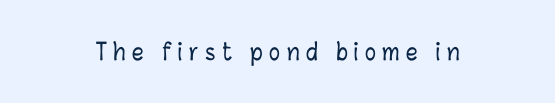
{"italic": "no", "underline": "no", "letter_spacing": "wide", "letter_spacing_em": 0.28, "glyph_px": 23}
